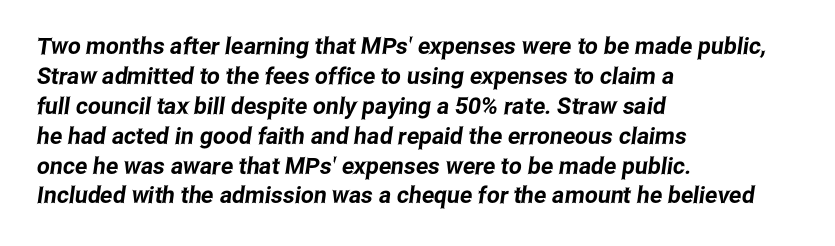
{"underline": "no", "align": "left", "line_spacing": "normal", "line_spacing_ratio": 1.3, "letter_spacing": "normal", "letter_spacing_em": 0.0, "glyph_px": 23}
